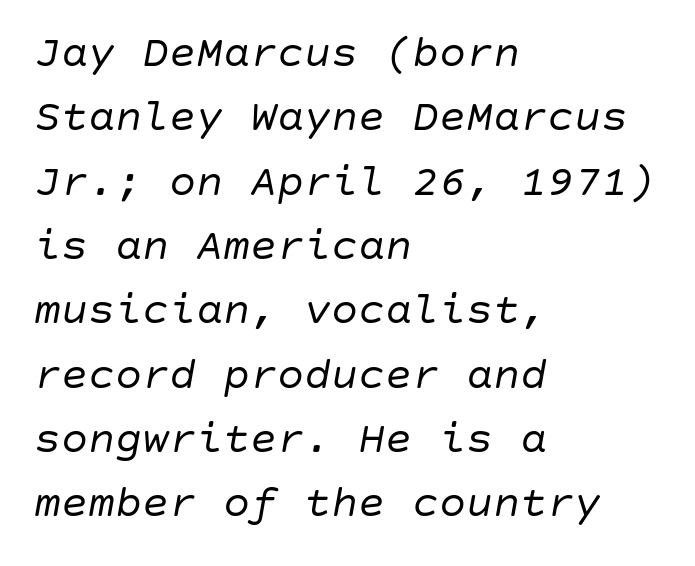
Q: Is the text bold? A: No.
Q: Is the text italic (slanted)? A: Yes, it leans right by about 10 degrees.
Q: Is the text underlined? A: No.
Q: How is the paragraph aligned? A: Left-aligned.
Q: Is the spacing between letters normal or unusually wide? A: Normal.
Q: Is the spacing between lines tight, normal or loose? A: Normal.
Q: Width (condensed, normal, or wide)? A: Normal.
Q: Stroke contrast? A: Low.
Q: x-height? A: Large.
